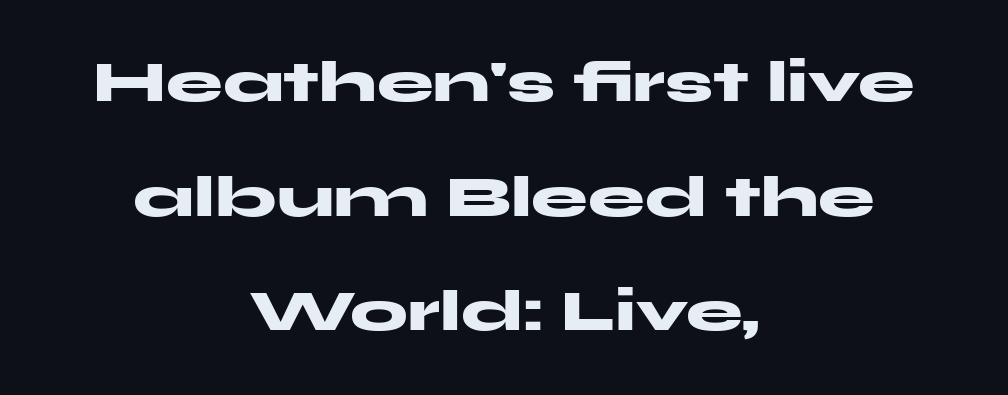
Q: Is the text bold? A: Yes.
Q: Is the text italic (slanted)? A: No, it is upright.
Q: Is the typeface a serif or a sans-serif typeface? A: Sans-serif.
Q: Is the text underlined? A: No.
Q: How is the paragraph aligned? A: Centered.
Q: Is the spacing between letters normal or unusually wide? A: Normal.
Q: Is the spacing between lines tight, normal or loose? A: Loose.
Q: Width (condensed, normal, or wide)? A: Wide.
Q: Stroke contrast? A: Medium.
Q: x-height? A: Medium.
Q: Monospaced? A: No.
